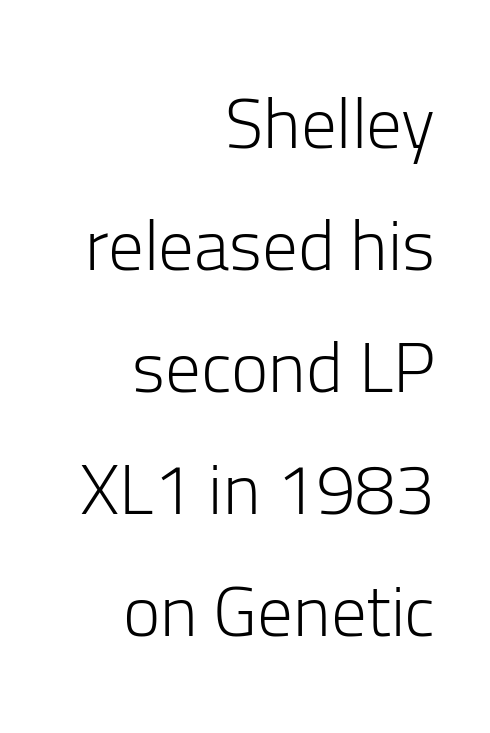
The image shows 71 px light sans-serif type, upright; set right-aligned, line spacing 1.72x, normal letter spacing, not underlined; low stroke contrast and a medium x-height.
